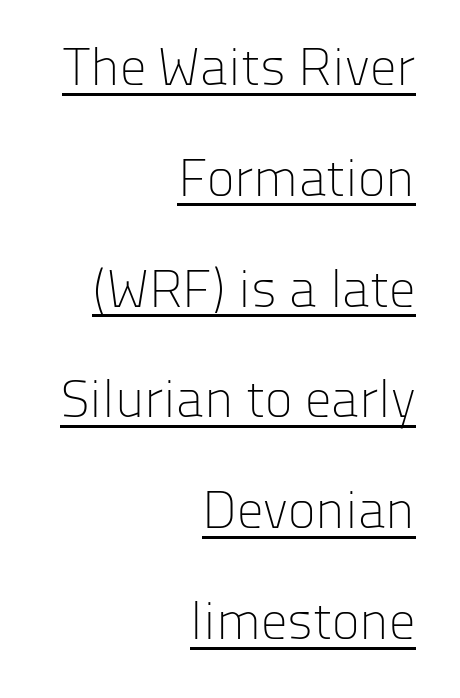
The image shows 53 px light sans-serif type, upright; set right-aligned, loose line spacing (2.09x), normal letter spacing, underlined; low stroke contrast and a medium x-height.
